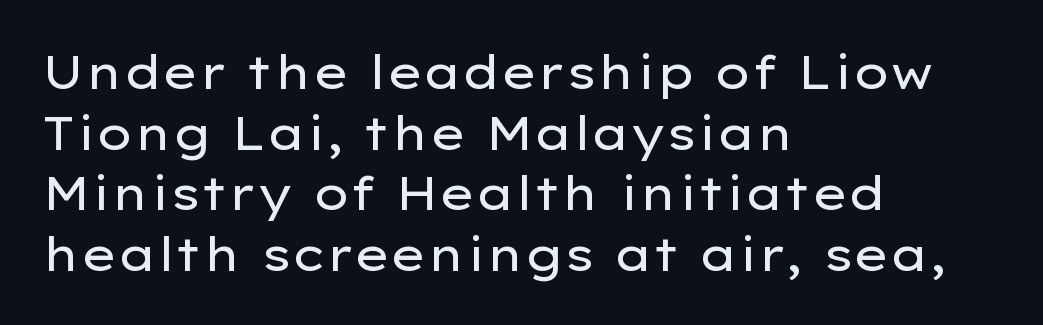
The image shows 47 px regular-weight, wide sans-serif type, upright; set left-aligned, normal line spacing (1.29x), normal letter spacing, not underlined; low stroke contrast and a medium x-height.
